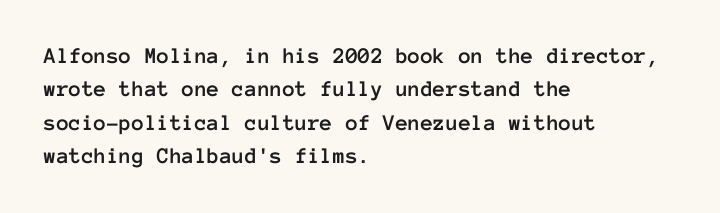
The rendering uses a moderate line-height, typical for paragraphs. These lines were composed using upright roman letters. The gaps between neighbouring characters are ordinary and unremarkable. Has an underline been added? It has not. Line starts are locked; line ends wander.
